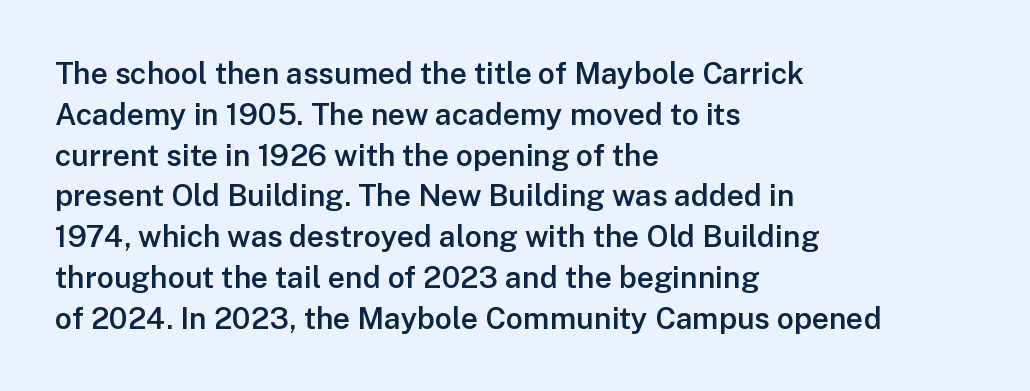
In terms of posture, this sample is upright. Every letter is mildly thick-stroked: semibold rather than bold. The face used here is proportionally spaced, like ordinary book or web type. Check where the strokes stop: nothing finishes them off — pure sans. Summary of vertical rhythm: regular, with standard interline spacing.
